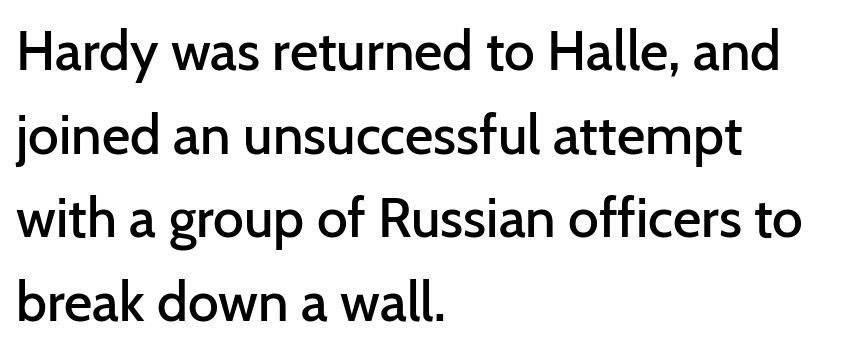
Q: Is the text bold? A: Semi-bold.
Q: Is the text italic (slanted)? A: No, it is upright.
Q: Is the typeface a serif or a sans-serif typeface? A: Sans-serif.
Q: Is the text underlined? A: No.
Q: How is the paragraph aligned? A: Left-aligned.
Q: Is the spacing between letters normal or unusually wide? A: Normal.
Q: Is the spacing between lines tight, normal or loose? A: Normal.
Q: Width (condensed, normal, or wide)? A: Normal.
Q: Stroke contrast? A: Low.
Q: x-height? A: Medium.
Q: Monospaced? A: No.
